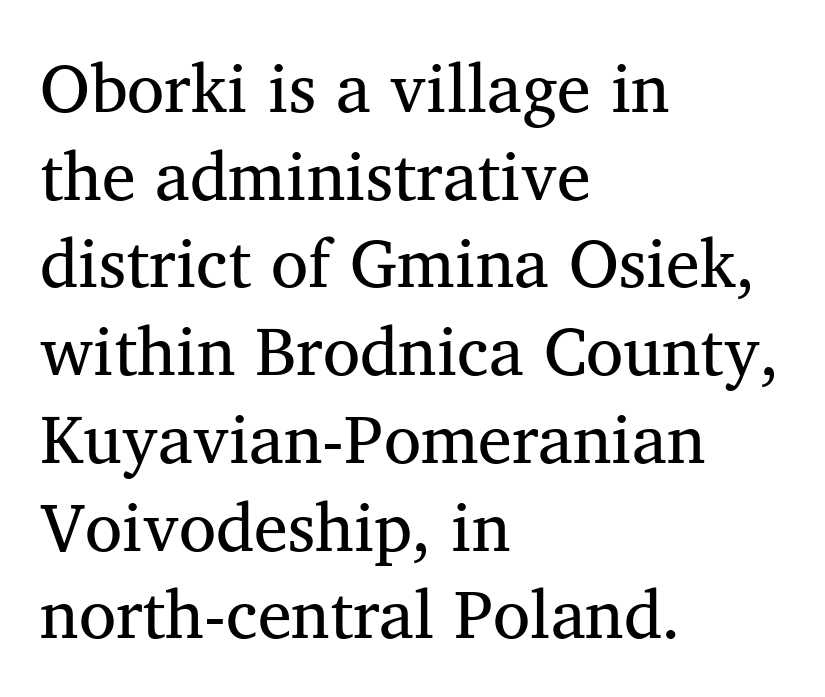
{"serif": "yes", "italic": "no", "bold": "no", "weight": "regular", "width": "normal", "stroke_contrast": "medium", "x_height": "medium", "monospaced": "no", "underline": "no", "align": "left", "line_spacing": "normal", "line_spacing_ratio": 1.29, "letter_spacing": "normal", "letter_spacing_em": 0.0, "glyph_px": 68}
